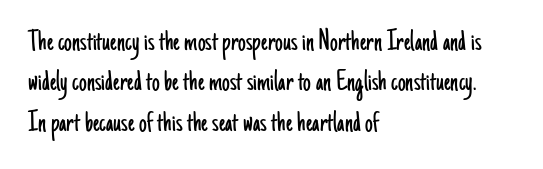
This block has exactly the height ordinary leading produces. Proportional: the letters do not fall into vertical columns. Short and long lines alike share a common starting point at left. Posture: vertical. Look at the bottom of the vertical strokes: they stop flat, with no serifs.
